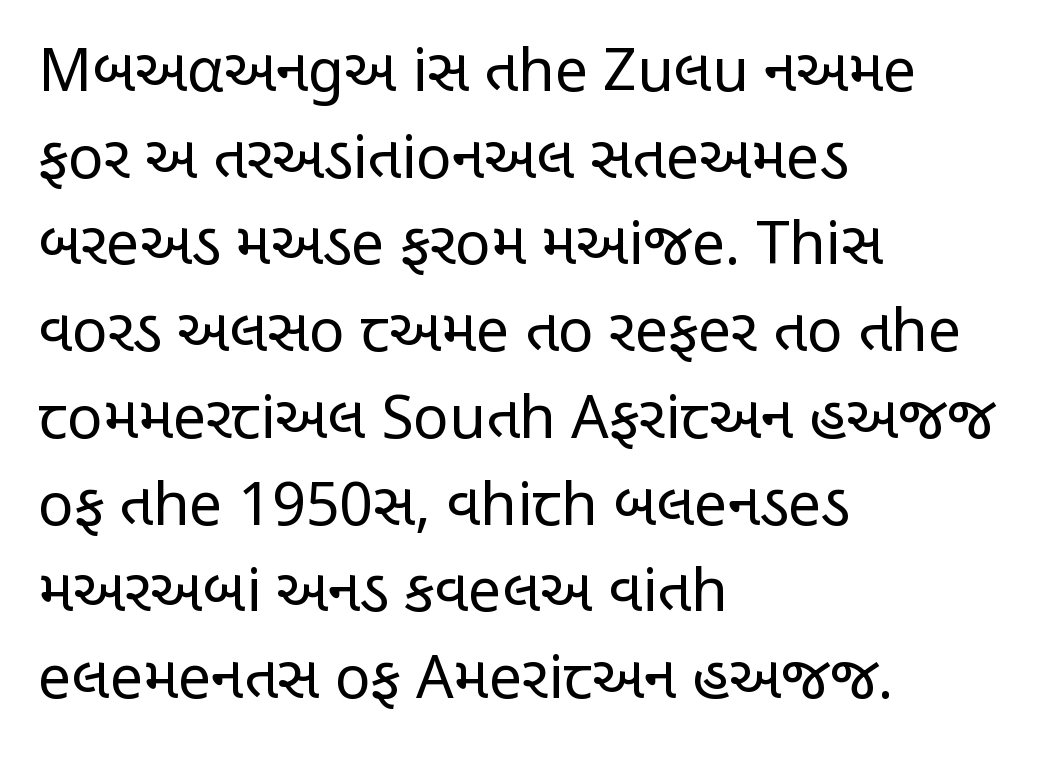
Q: Is the text bold? A: No.
Q: Is the text italic (slanted)? A: No, it is upright.
Q: Is the typeface a serif or a sans-serif typeface? A: Sans-serif.
Q: Is the text underlined? A: No.
Q: How is the paragraph aligned? A: Left-aligned.
Q: Is the spacing between letters normal or unusually wide? A: Normal.
Q: Is the spacing between lines tight, normal or loose? A: Normal.
Q: Width (condensed, normal, or wide)? A: Condensed.
Q: Stroke contrast? A: Low.
Q: x-height? A: Large.
Q: Monospaced? A: No.
